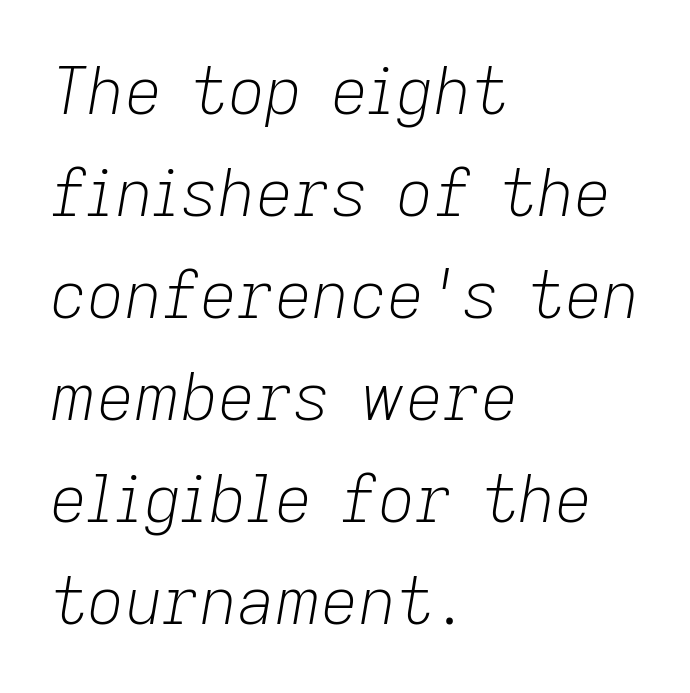
Q: Is the text bold? A: No.
Q: Is the text italic (slanted)? A: Yes, it leans right by about 9 degrees.
Q: Is the text underlined? A: No.
Q: How is the paragraph aligned? A: Left-aligned.
Q: Is the spacing between letters normal or unusually wide? A: Normal.
Q: Is the spacing between lines tight, normal or loose? A: Normal.
Q: Width (condensed, normal, or wide)? A: Normal.
Q: Stroke contrast? A: Low.
Q: x-height? A: Medium.
Q: Monospaced? A: No.
